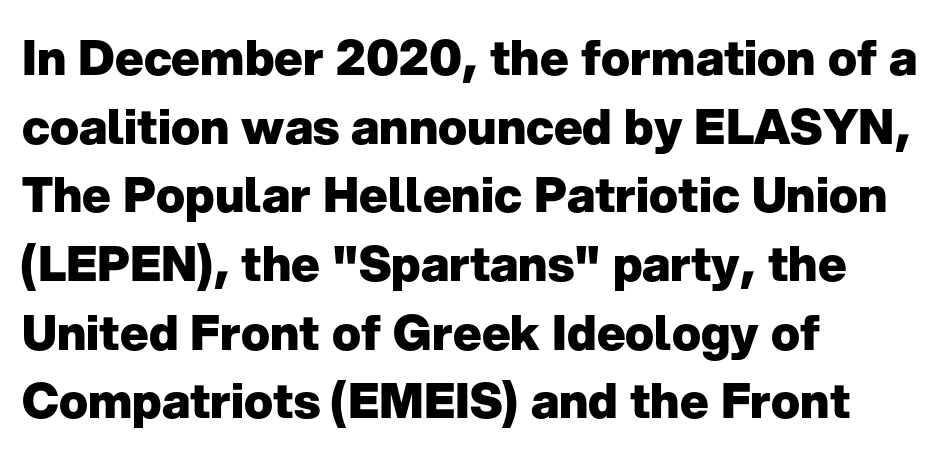
Q: Is the text bold? A: Yes.
Q: Is the text italic (slanted)? A: No, it is upright.
Q: Is the typeface a serif or a sans-serif typeface? A: Sans-serif.
Q: Is the text underlined? A: No.
Q: How is the paragraph aligned? A: Left-aligned.
Q: Is the spacing between letters normal or unusually wide? A: Normal.
Q: Is the spacing between lines tight, normal or loose? A: Normal.
Q: Width (condensed, normal, or wide)? A: Normal.
Q: Stroke contrast? A: Low.
Q: x-height? A: Medium.
Q: Monospaced? A: No.
